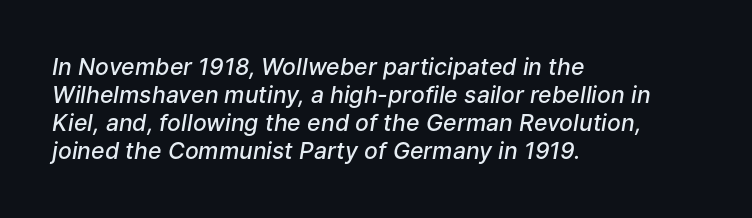
{"italic": "yes", "lean": "right", "slant_degrees": 9, "bold": "semi", "underline": "no", "align": "left", "line_spacing_ratio": 1.22, "letter_spacing": "normal", "letter_spacing_em": 0.0, "glyph_px": 23}
